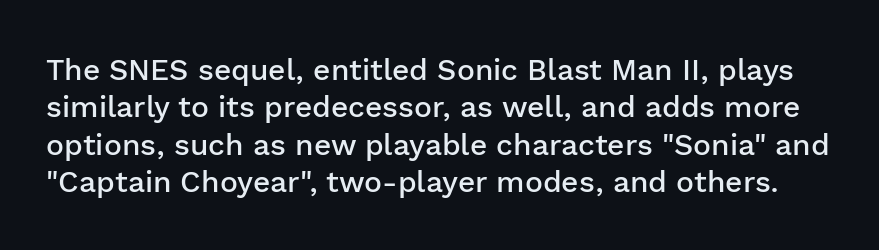
The image shows 30 px semibold sans-serif type, upright; set normal line spacing (1.25x), normal letter spacing, not underlined; low stroke contrast and a medium x-height.
